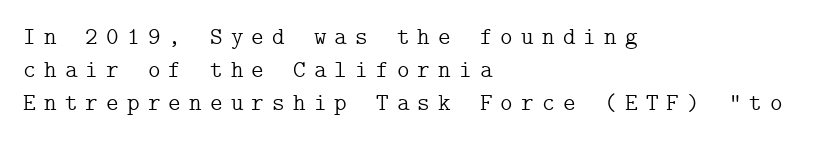
Q: Is the text bold? A: No.
Q: Is the text italic (slanted)? A: No, it is upright.
Q: Is the text underlined? A: No.
Q: How is the paragraph aligned? A: Left-aligned.
Q: Is the spacing between letters normal or unusually wide? A: Unusually wide.
Q: Is the spacing between lines tight, normal or loose? A: Normal.
